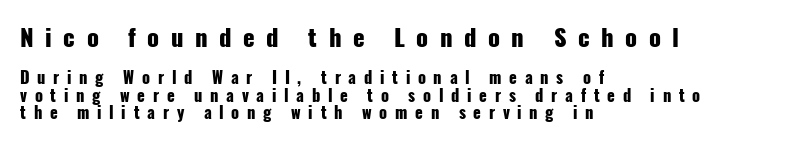
Q: Is the text bold? A: Yes.
Q: Is the text italic (slanted)? A: No, it is upright.
Q: Is the text underlined? A: No.
Q: How is the paragraph aligned? A: Left-aligned.
Q: Is the spacing between letters normal or unusually wide? A: Unusually wide.
Q: Is the spacing between lines tight, normal or loose? A: Tight.
Q: Which block of text is set in a larger size, the first (top) or the second (bottom)? A: The first (top) one.
